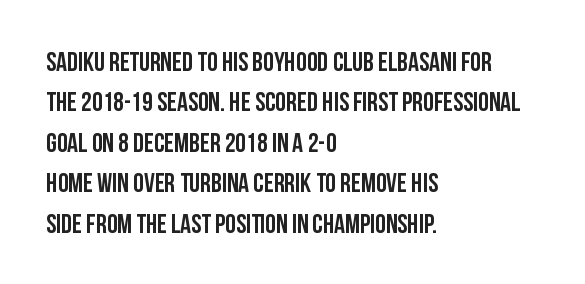
Look at the tracking — it's just the regular setting, nothing added. A classic flush-left, rag-right setting is used for this passage. Lines of text with bare space underneath. The font's upright variant was chosen for this text.
